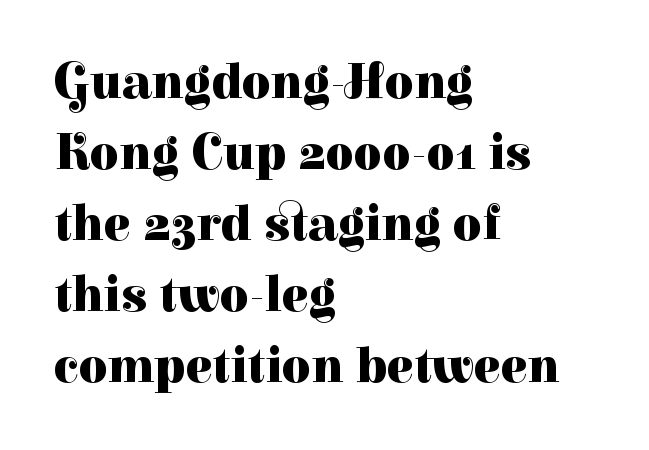
The image shows 50 px heavy serif type, upright; set left-aligned, normal line spacing (1.42x), normal letter spacing, not underlined; high stroke contrast and a medium x-height.
